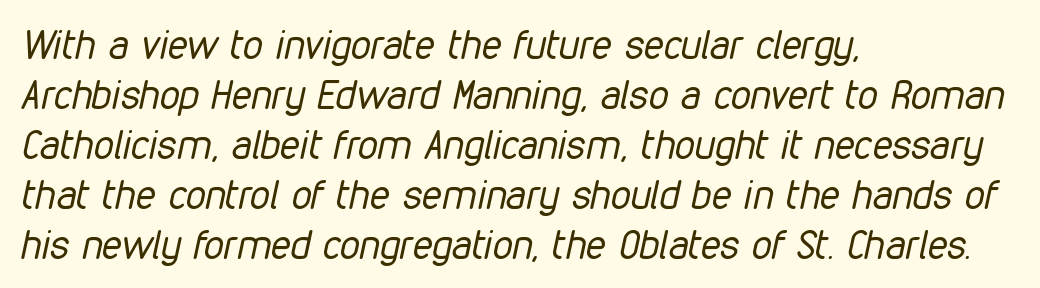
The image shows 40 px regular-weight, condensed type, italic (leaning right); set left-aligned, normal line spacing (1.25x), normal letter spacing, not underlined; low stroke contrast and a medium x-height.
